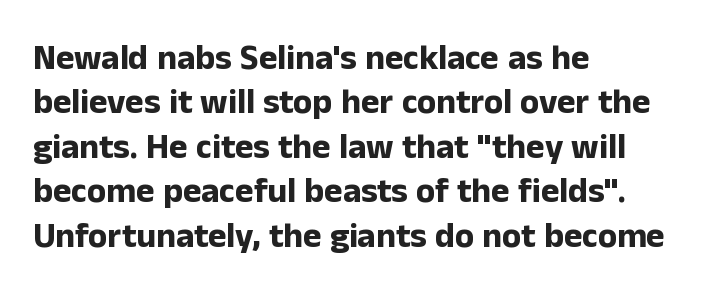
{"serif": "no", "italic": "no", "bold": "yes", "weight": "bold", "width": "normal", "stroke_contrast": "low", "x_height": "medium", "monospaced": "no", "underline": "no", "align": "left", "line_spacing": "normal", "line_spacing_ratio": 1.27, "letter_spacing": "normal", "letter_spacing_em": 0.0, "glyph_px": 35}
